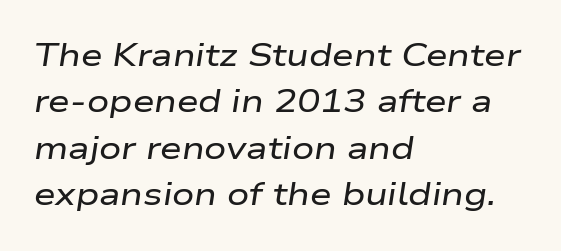
The image shows 31 px wide type, italic (leaning right); set left-aligned, normal line spacing (1.5x), normal letter spacing, not underlined; low stroke contrast and a medium x-height.
